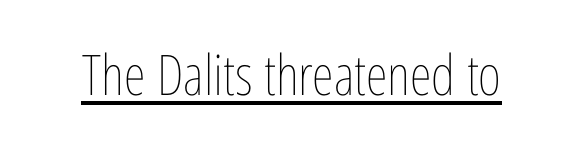
{"italic": "no", "bold": "no", "weight": "thin", "width": "condensed", "stroke_contrast": "low", "x_height": "medium", "monospaced": "no", "underline": "yes", "letter_spacing": "normal", "letter_spacing_em": 0.0, "glyph_px": 56}
